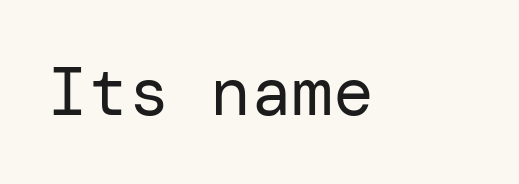
{"serif": "no", "italic": "no", "bold": "no", "weight": "regular", "width": "normal", "stroke_contrast": "low", "x_height": "medium", "underline": "no", "letter_spacing": "normal", "letter_spacing_em": 0.0, "glyph_px": 68}
